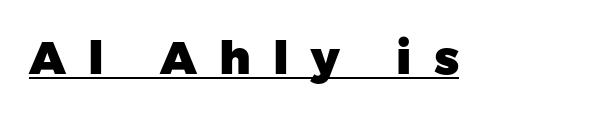
Q: Is the text bold? A: Yes.
Q: Is the text italic (slanted)? A: No, it is upright.
Q: Is the typeface a serif or a sans-serif typeface? A: Sans-serif.
Q: Is the text underlined? A: Yes.
Q: Is the spacing between letters normal or unusually wide? A: Unusually wide.
Q: Width (condensed, normal, or wide)? A: Normal.
Q: Stroke contrast? A: Low.
Q: x-height? A: Medium.
Q: Monospaced? A: No.
